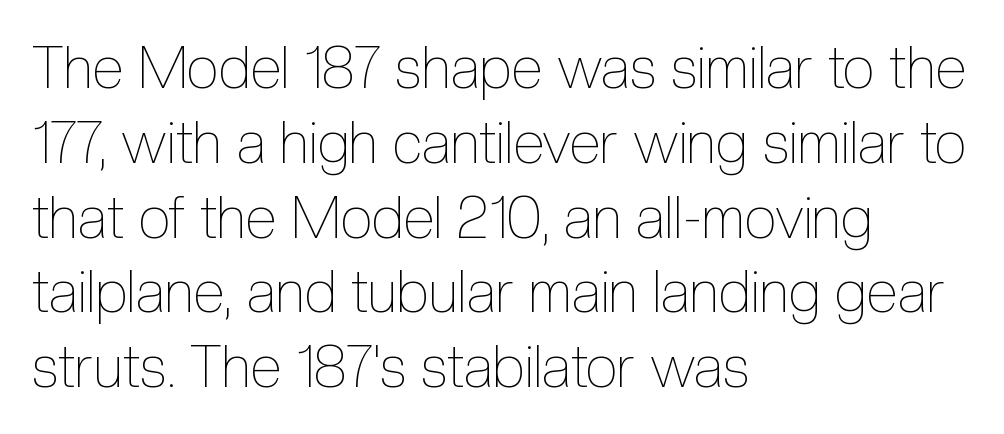
{"italic": "no", "bold": "no", "weight": "thin", "width": "condensed", "x_height": "medium", "monospaced": "no", "underline": "no", "align": "left", "line_spacing": "normal", "line_spacing_ratio": 1.29, "letter_spacing": "normal", "letter_spacing_em": 0.0, "glyph_px": 58}
